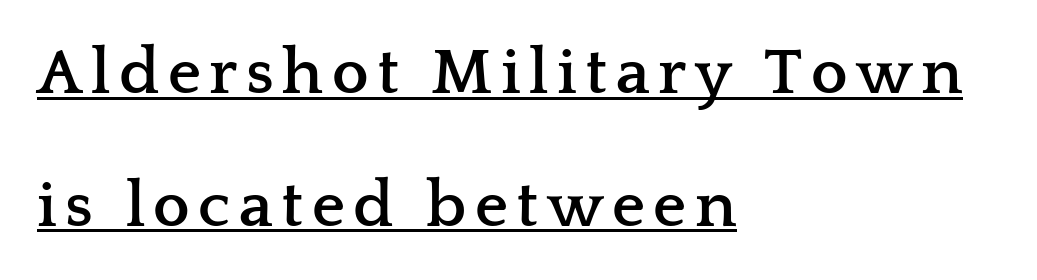
{"serif": "yes", "italic": "no", "bold": "yes", "weight": "semibold", "width": "wide", "stroke_contrast": "low", "x_height": "medium", "monospaced": "no", "underline": "yes", "align": "left", "line_spacing": "loose", "line_spacing_ratio": 2.04, "glyph_px": 65}
